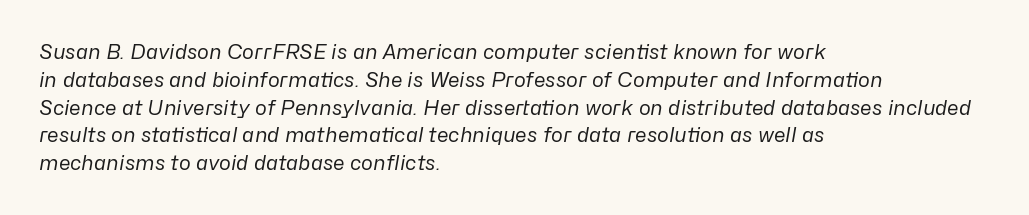
Q: Is the text bold? A: No.
Q: Is the text italic (slanted)? A: Yes, it leans right by about 10 degrees.
Q: Is the text underlined? A: No.
Q: How is the paragraph aligned? A: Left-aligned.
Q: Is the spacing between letters normal or unusually wide? A: Normal.
Q: Is the spacing between lines tight, normal or loose? A: Normal.
